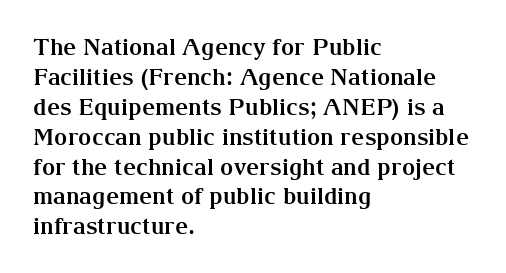
The image shows 23 px bold type, upright; set left-aligned, normal line spacing (1.3x), normal letter spacing, not underlined.
